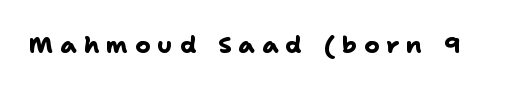
Q: Is the text bold? A: Yes.
Q: Is the text underlined? A: No.
Q: Is the spacing between letters normal or unusually wide? A: Unusually wide.
